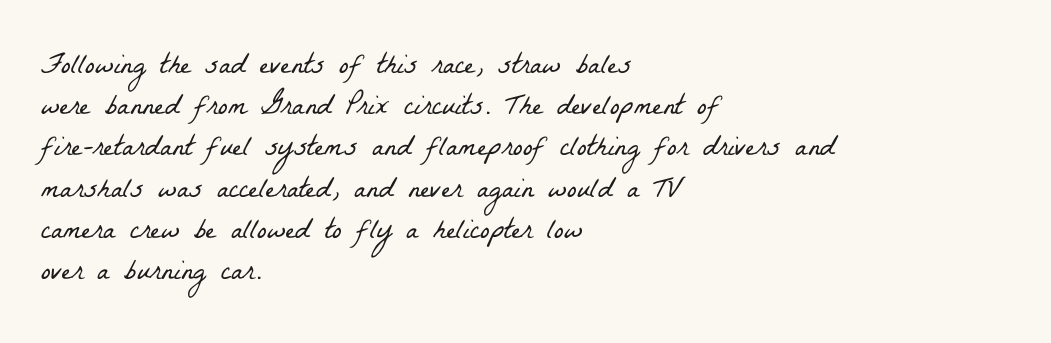
{"serif": "yes", "bold": "no", "weight": "light", "width": "condensed", "stroke_contrast": "low", "x_height": "medium", "monospaced": "no", "underline": "no", "align": "left", "line_spacing": "normal", "line_spacing_ratio": 1.42, "letter_spacing": "normal", "letter_spacing_em": 0.0, "glyph_px": 29}
